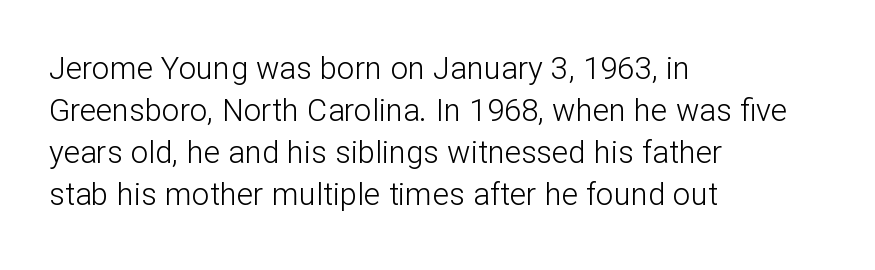
Q: Is the text bold? A: No.
Q: Is the text italic (slanted)? A: No, it is upright.
Q: Is the typeface a serif or a sans-serif typeface? A: Sans-serif.
Q: Is the text underlined? A: No.
Q: How is the paragraph aligned? A: Left-aligned.
Q: Is the spacing between letters normal or unusually wide? A: Normal.
Q: Is the spacing between lines tight, normal or loose? A: Normal.
Q: Width (condensed, normal, or wide)? A: Normal.
Q: Stroke contrast? A: Low.
Q: x-height? A: Medium.
Q: Monospaced? A: No.
